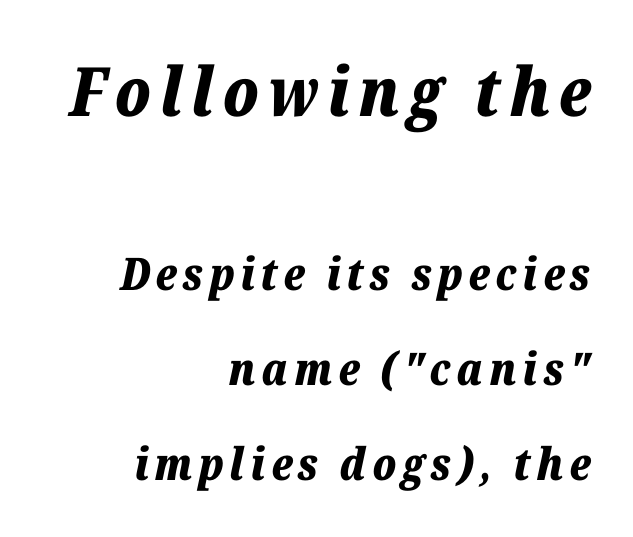
Character size in the leading block exceeds that of the trailing block. Right-aligned paragraph, ragged on the left. This rendering features lettering with no underline. You could not count columns in this text — the font is proportionally spaced. Vertically, the passage feels expansive, rows floating well apart. This sample uses an oblique cut, with every glyph tilted off the vertical.
